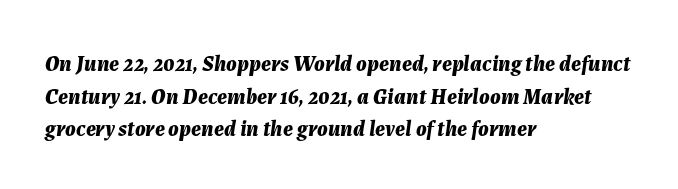
The image shows 22 px bold type, italic (leaning right); set left-aligned, normal line spacing (1.48x), normal letter spacing, not underlined.
